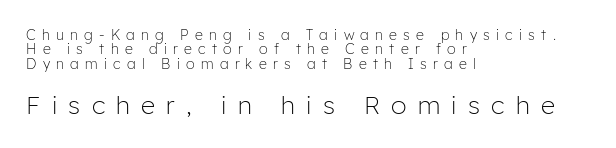
The image shows 25 px text type, upright; set left-aligned, tight line spacing (1.03x), unusually wide letter spacing (+0.45 em), not underlined; the second (bottom) block is 1.79x larger.
